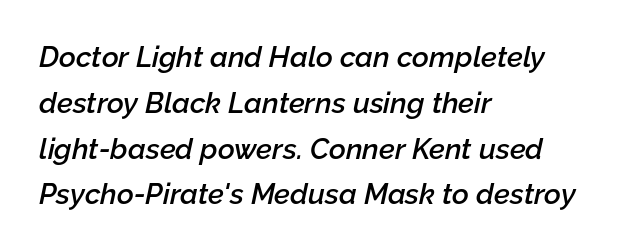
Q: Is the text bold? A: Semi-bold.
Q: Is the text italic (slanted)? A: Yes, it leans right by about 12 degrees.
Q: Is the text underlined? A: No.
Q: How is the paragraph aligned? A: Left-aligned.
Q: Is the spacing between letters normal or unusually wide? A: Normal.
Q: Is the spacing between lines tight, normal or loose? A: Normal.
Q: Width (condensed, normal, or wide)? A: Normal.
Q: Stroke contrast? A: Low.
Q: x-height? A: Medium.
Q: Monospaced? A: No.
